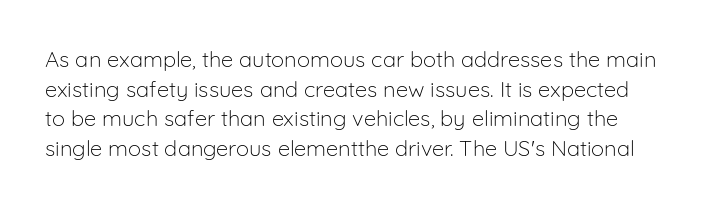
Q: Is the text bold? A: No.
Q: Is the text italic (slanted)? A: No, it is upright.
Q: Is the text underlined? A: No.
Q: How is the paragraph aligned? A: Left-aligned.
Q: Is the spacing between letters normal or unusually wide? A: Normal.
Q: Is the spacing between lines tight, normal or loose? A: Normal.
